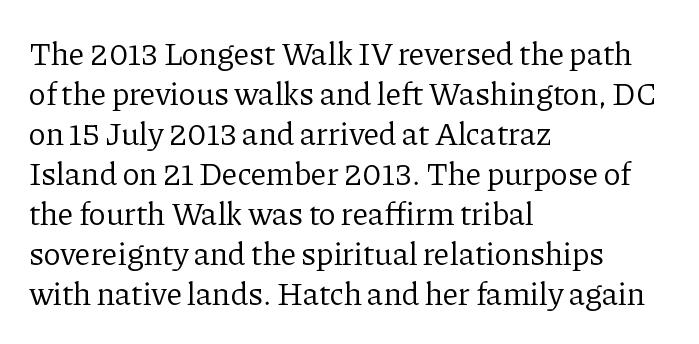
{"serif": "yes", "italic": "no", "bold": "no", "weight": "regular", "width": "normal", "stroke_contrast": "low", "x_height": "medium", "monospaced": "no", "underline": "no", "align": "left", "line_spacing": "normal", "line_spacing_ratio": 1.25, "letter_spacing": "normal", "letter_spacing_em": 0.0, "glyph_px": 32}
